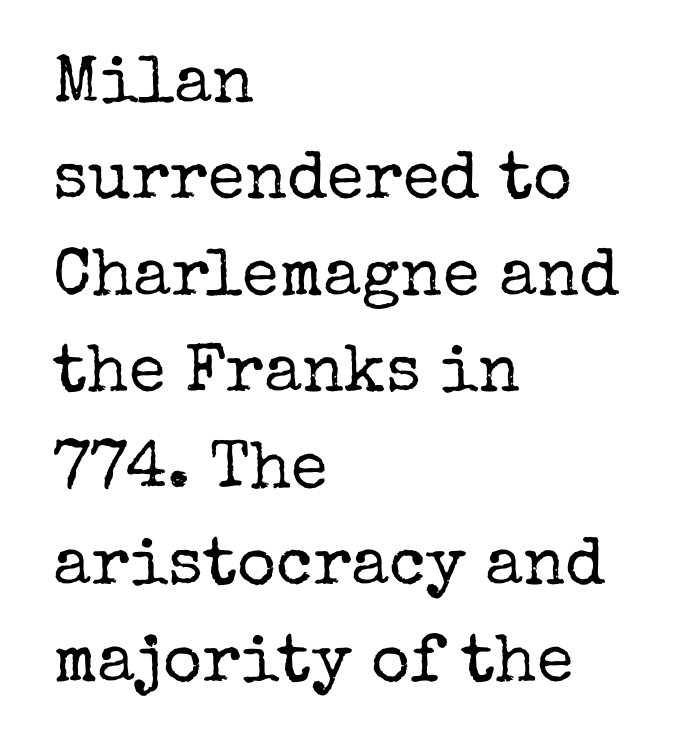
{"serif": "yes", "italic": "no", "bold": "no", "weight": "regular", "width": "normal", "stroke_contrast": "low", "x_height": "medium", "monospaced": "no", "underline": "no", "align": "left", "line_spacing": "normal", "line_spacing_ratio": 1.44, "letter_spacing": "normal", "letter_spacing_em": 0.0, "glyph_px": 67}
